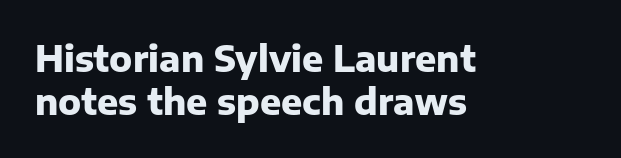
{"serif": "no", "italic": "no", "bold": "yes", "weight": "heavy", "width": "normal", "stroke_contrast": "low", "x_height": "medium", "monospaced": "no", "underline": "no", "align": "left", "line_spacing_ratio": 1.22, "letter_spacing": "normal", "letter_spacing_em": 0.0, "glyph_px": 35}
